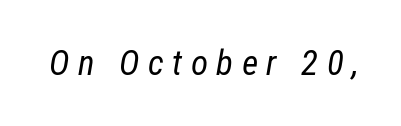
Yep, that's italic — everything's leaning. Inter-character spacing is expanded well beyond the font's built-in metrics. Unmarked baselines from the first word to the last. Weight: regular or lighter. A typesetter would call this proportional, since set widths differ per character.
